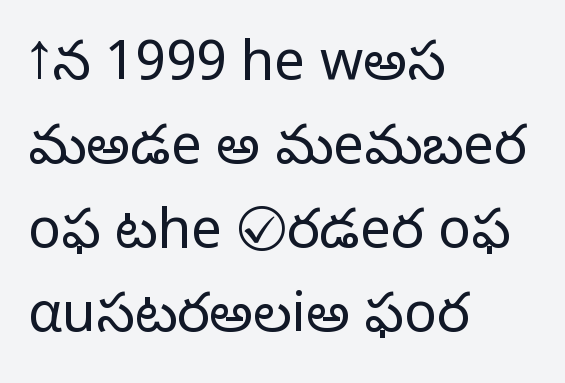
{"serif": "no", "italic": "no", "bold": "no", "weight": "light", "width": "normal", "stroke_contrast": "low", "x_height": "medium", "monospaced": "no", "underline": "no", "align": "left", "line_spacing": "normal", "line_spacing_ratio": 1.53, "letter_spacing": "normal", "letter_spacing_em": 0.0, "glyph_px": 55}
